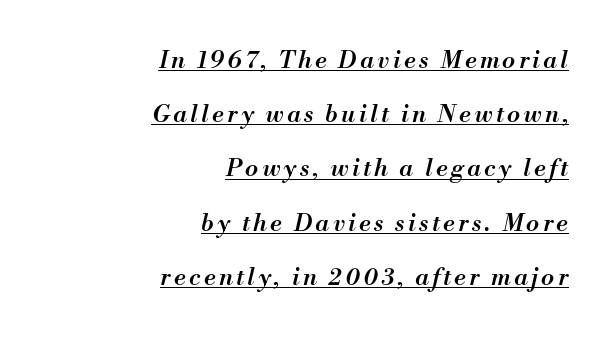
{"italic": "yes", "lean": "right", "slant_degrees": 13, "bold": "semi", "underline": "yes", "align": "right", "line_spacing": "loose", "line_spacing_ratio": 2.26, "glyph_px": 24}
